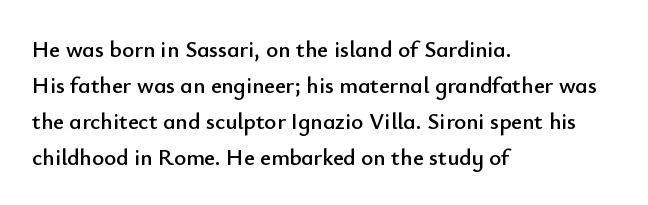
Regular leading. Check under the words: just untouched page. The type is set solid horizontally, with unmodified tracking. The paragraph has a hard left edge and a soft right edge.
